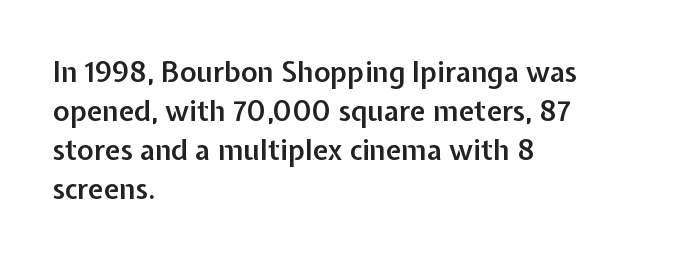
{"serif": "no", "italic": "no", "bold": "semi", "weight": "semibold", "width": "normal", "stroke_contrast": "low", "x_height": "medium", "monospaced": "no", "underline": "no", "align": "left", "line_spacing": "normal", "line_spacing_ratio": 1.39, "letter_spacing": "normal", "letter_spacing_em": 0.0, "glyph_px": 28}
